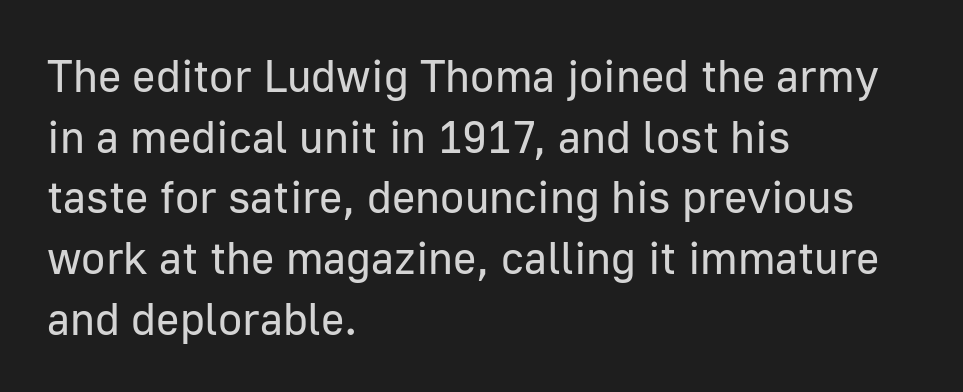
The image shows 45 px regular-weight sans-serif type, upright; set left-aligned, normal line spacing (1.35x), normal letter spacing, not underlined; low stroke contrast and a medium x-height.
